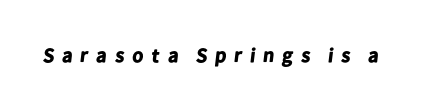
Q: Is the text bold? A: Yes.
Q: Is the text underlined? A: No.
Q: Is the spacing between letters normal or unusually wide? A: Unusually wide.
